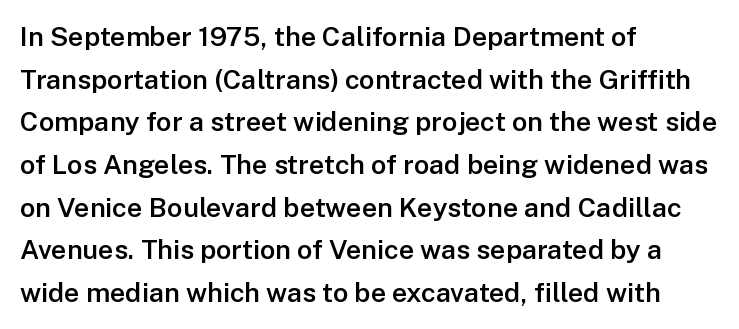
The image shows 27 px text type, upright; set left-aligned, normal line spacing (1.58x), normal letter spacing, not underlined.
